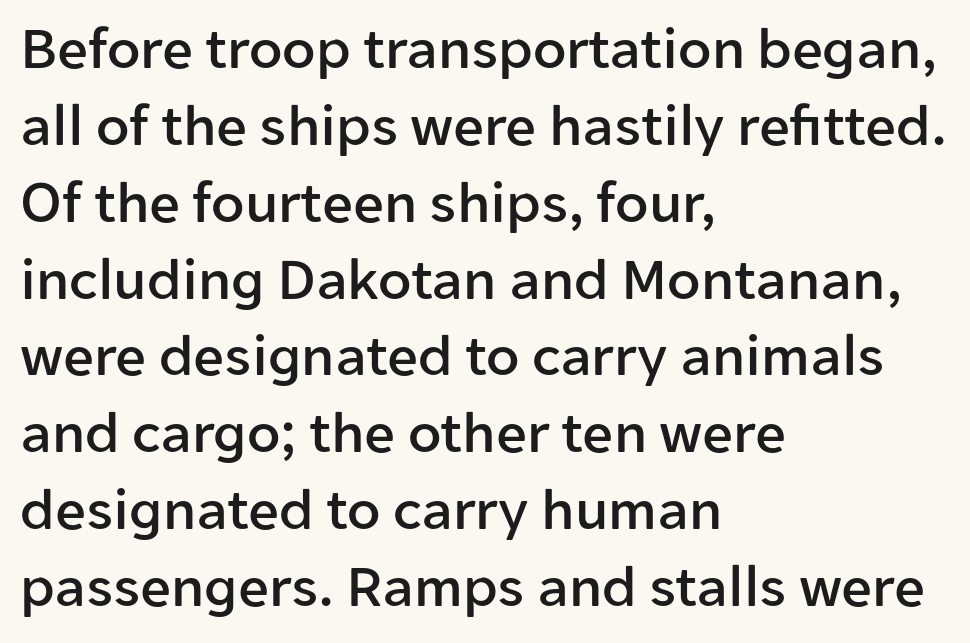
Q: Is the text italic (slanted)? A: No, it is upright.
Q: Is the typeface a serif or a sans-serif typeface? A: Sans-serif.
Q: Is the text underlined? A: No.
Q: How is the paragraph aligned? A: Left-aligned.
Q: Is the spacing between letters normal or unusually wide? A: Normal.
Q: Is the spacing between lines tight, normal or loose? A: Normal.
Q: Width (condensed, normal, or wide)? A: Normal.
Q: Stroke contrast? A: Low.
Q: x-height? A: Medium.
Q: Monospaced? A: No.
